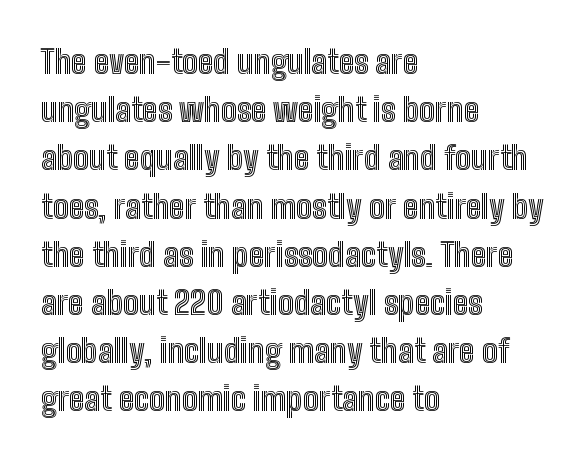
The image shows 33 px condensed type, upright; set left-aligned, normal line spacing (1.46x), normal letter spacing, not underlined; a medium x-height.
